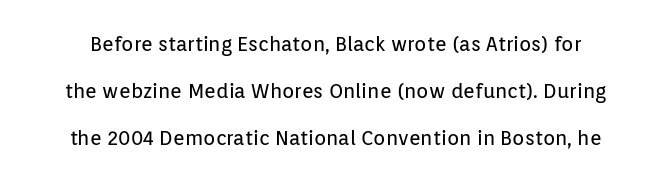
Q: Is the text bold? A: No.
Q: Is the text italic (slanted)? A: No, it is upright.
Q: Is the text underlined? A: No.
Q: Is the spacing between letters normal or unusually wide? A: Normal.
Q: Is the spacing between lines tight, normal or loose? A: Loose.
